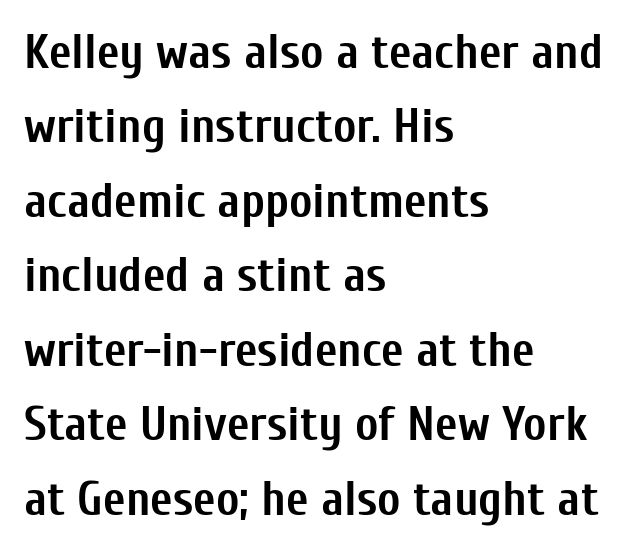
The paragraph has a hard left edge and a soft right edge. Do the characters align in a grid? No, the font is proportional. Check where the strokes stop: nothing finishes them off — pure sans. Descenders hang freely into open space. How heavy is the stroke? Heavy — this is a bold.
